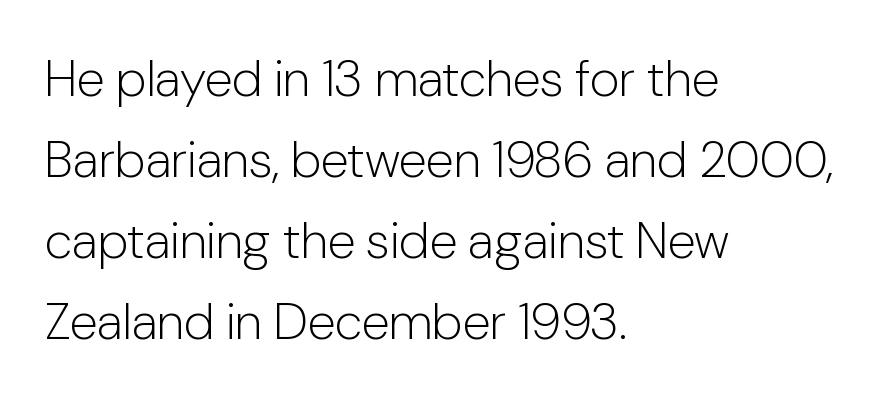
Q: Is the text bold? A: No.
Q: Is the text italic (slanted)? A: No, it is upright.
Q: Is the typeface a serif or a sans-serif typeface? A: Sans-serif.
Q: Is the text underlined? A: No.
Q: How is the paragraph aligned? A: Left-aligned.
Q: Is the spacing between letters normal or unusually wide? A: Normal.
Q: Is the spacing between lines tight, normal or loose? A: Normal.
Q: Width (condensed, normal, or wide)? A: Normal.
Q: Stroke contrast? A: Low.
Q: x-height? A: Medium.
Q: Monospaced? A: No.
